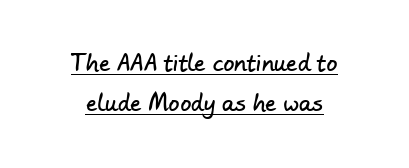
{"underline": "yes", "align": "center", "line_spacing_ratio": 1.82, "letter_spacing": "normal", "letter_spacing_em": 0.0, "glyph_px": 22}
